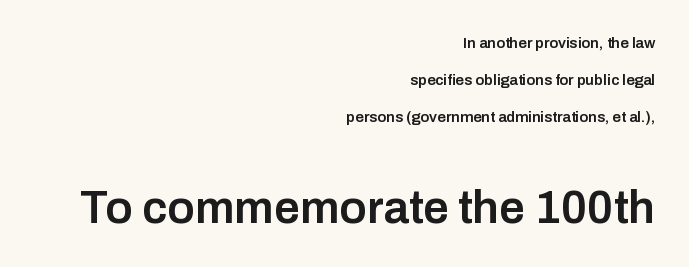
The image shows 46 px semibold sans-serif type, upright; set right-aligned, loose line spacing (2.47x), normal letter spacing, not underlined; the second (bottom) block is 3.07x larger; low stroke contrast and a medium x-height.
